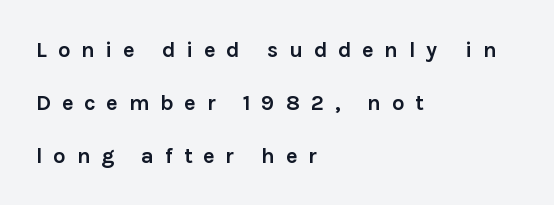
Q: Is the text bold? A: Yes.
Q: Is the text italic (slanted)? A: No, it is upright.
Q: Is the text underlined? A: No.
Q: How is the paragraph aligned? A: Left-aligned.
Q: Is the spacing between letters normal or unusually wide? A: Unusually wide.
Q: Is the spacing between lines tight, normal or loose? A: Loose.
